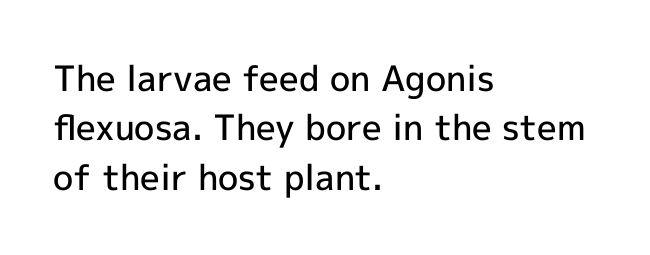
The image shows 35 px semibold sans-serif type, upright; set left-aligned, normal line spacing (1.41x), normal letter spacing, not underlined; a medium x-height.
